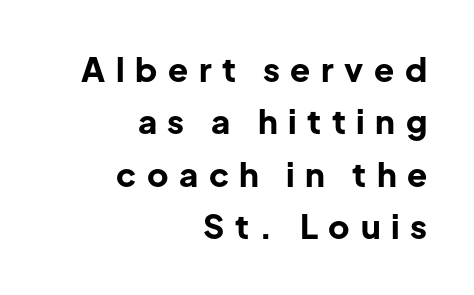
Q: Is the text bold? A: Yes.
Q: Is the text italic (slanted)? A: No, it is upright.
Q: Is the typeface a serif or a sans-serif typeface? A: Sans-serif.
Q: Is the text underlined? A: No.
Q: How is the paragraph aligned? A: Right-aligned.
Q: Is the spacing between letters normal or unusually wide? A: Unusually wide.
Q: Is the spacing between lines tight, normal or loose? A: Normal.
Q: Width (condensed, normal, or wide)? A: Normal.
Q: Stroke contrast? A: Low.
Q: x-height? A: Medium.
Q: Monospaced? A: No.
